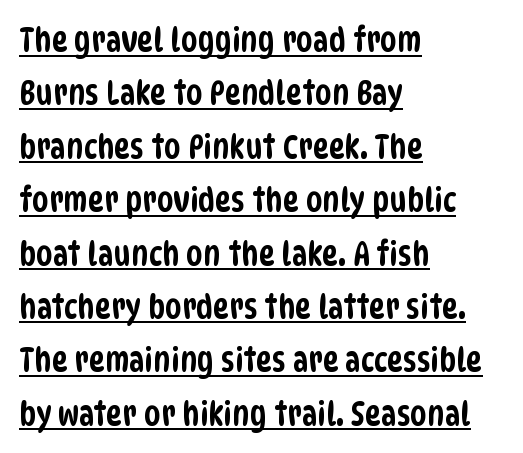
Q: Is the typeface a serif or a sans-serif typeface? A: Sans-serif.
Q: Is the text underlined? A: Yes.
Q: How is the paragraph aligned? A: Left-aligned.
Q: Is the spacing between letters normal or unusually wide? A: Normal.
Q: Is the spacing between lines tight, normal or loose? A: Normal.
Q: Width (condensed, normal, or wide)? A: Condensed.
Q: Stroke contrast? A: Low.
Q: x-height? A: Large.
Q: Monospaced? A: No.
